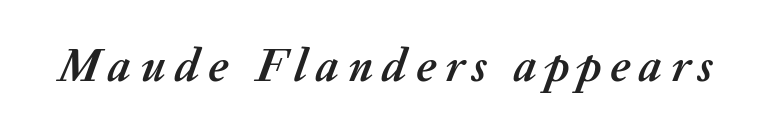
Clear beneath every line of the passage. The rendering uses natural spacing where letterforms have individual widths. Plenty of ink on the page — the face is bold. The specimen reads as italic at a glance.
